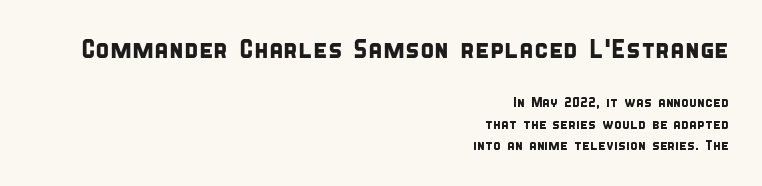
Q: Is the text underlined? A: No.
Q: How is the paragraph aligned? A: Right-aligned.
Q: Is the spacing between letters normal or unusually wide? A: Normal.
Q: Is the spacing between lines tight, normal or loose? A: Normal.
Q: Which block of text is set in a larger size, the first (top) or the second (bottom)? A: The first (top) one.
